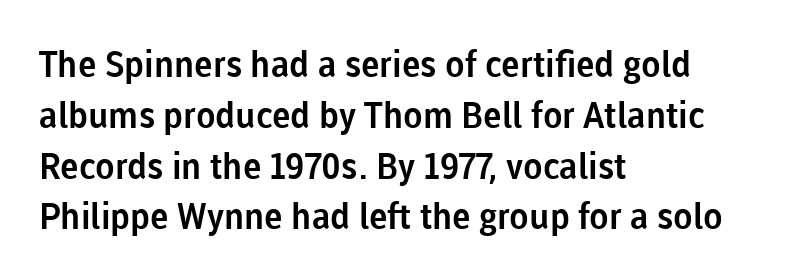
These lines sit exactly where default settings would place them. A typesetter would call this zero additional tracking. The glyphs are unaccompanied by any horizontal stroke below them. You could not count columns in this text — the font is proportionally spaced. Classification — sans serif. Every character sits straight up, as roman type does.
